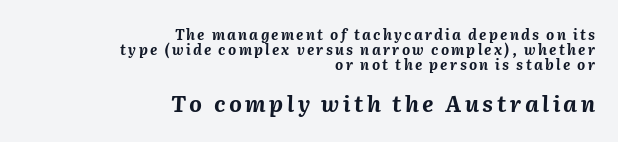
Q: Is the text bold? A: Yes.
Q: Is the text italic (slanted)? A: Yes, it leans right by about 2 degrees.
Q: Is the text underlined? A: No.
Q: How is the paragraph aligned? A: Right-aligned.
Q: Is the spacing between lines tight, normal or loose? A: Tight.
Q: Which block of text is set in a larger size, the first (top) or the second (bottom)? A: The second (bottom) one.
